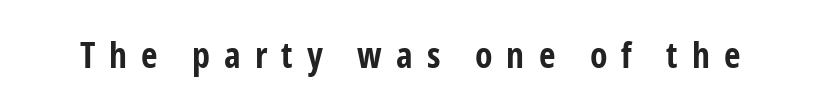
Q: Is the text bold? A: Yes.
Q: Is the text italic (slanted)? A: No, it is upright.
Q: Is the typeface a serif or a sans-serif typeface? A: Sans-serif.
Q: Is the text underlined? A: No.
Q: Is the spacing between letters normal or unusually wide? A: Unusually wide.
Q: Width (condensed, normal, or wide)? A: Condensed.
Q: Stroke contrast? A: Low.
Q: x-height? A: Medium.
Q: Monospaced? A: No.
